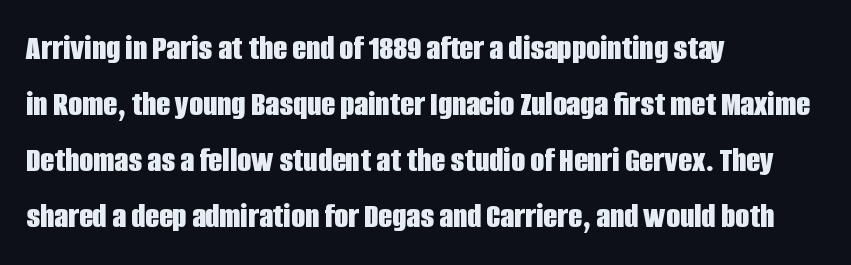
The image shows 36 px bold, condensed sans-serif type, upright; set left-aligned, normal line spacing (1.56x), normal letter spacing, not underlined; low stroke contrast and a large x-height.
